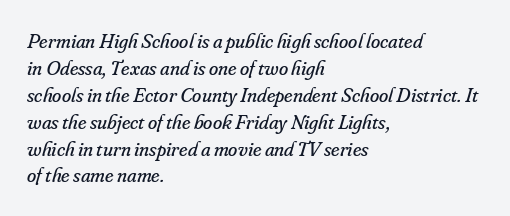
The tracking reads as untouched default to a designer's eye. Weight: in the light-to-regular range. Does the lettering tilt? It does — this is italic. The setting favours the left margin, as ordinary paragraphs usually do.
